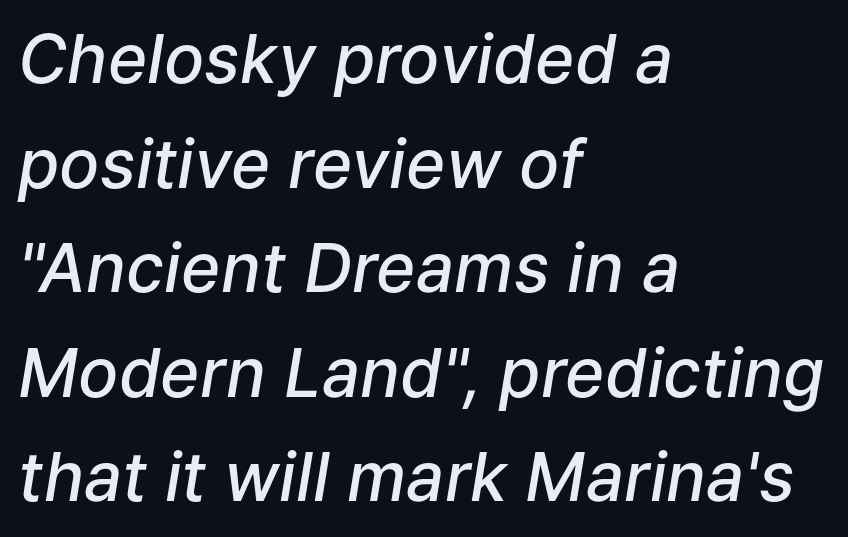
Q: Is the text bold? A: Semi-bold.
Q: Is the text italic (slanted)? A: Yes, it leans right by about 9 degrees.
Q: Is the text underlined? A: No.
Q: How is the paragraph aligned? A: Left-aligned.
Q: Is the spacing between letters normal or unusually wide? A: Normal.
Q: Is the spacing between lines tight, normal or loose? A: Normal.
Q: Width (condensed, normal, or wide)? A: Normal.
Q: Stroke contrast? A: Low.
Q: x-height? A: Medium.
Q: Monospaced? A: No.
